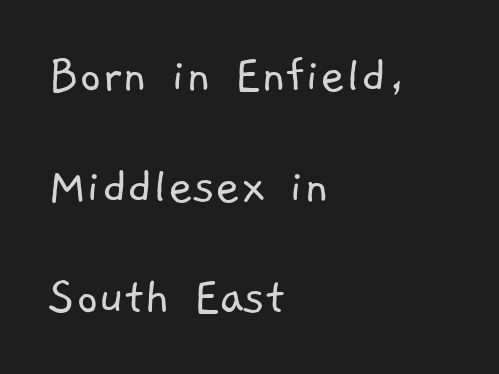
{"serif": "no", "bold": "no", "weight": "light", "width": "normal", "stroke_contrast": "low", "x_height": "medium", "monospaced": "no", "underline": "no", "align": "left", "line_spacing": "loose", "line_spacing_ratio": 2.06, "letter_spacing": "normal", "letter_spacing_em": 0.0, "glyph_px": 54}
